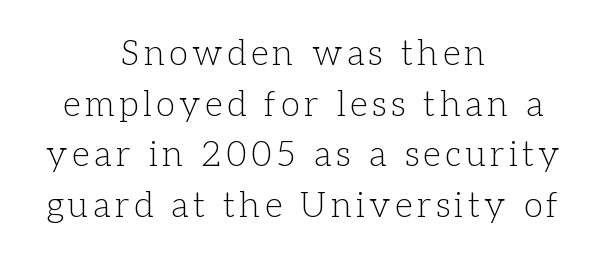
{"serif": "yes", "italic": "no", "bold": "no", "weight": "light", "width": "normal", "stroke_contrast": "low", "x_height": "medium", "monospaced": "no", "underline": "no", "align": "center", "line_spacing": "normal", "line_spacing_ratio": 1.45, "glyph_px": 35}
